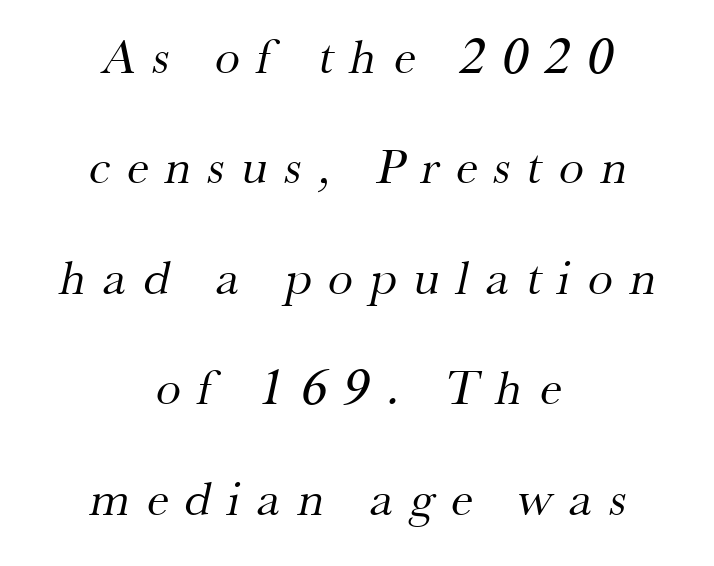
The image shows 50 px regular-weight serif type; set centered, loose line spacing (2.21x), unusually wide letter spacing (+0.34 em), not underlined; medium stroke contrast and a small x-height.
